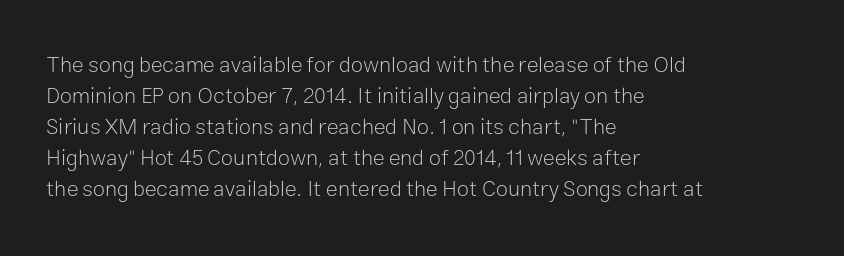
The image shows 22 px text type, upright; set left-aligned, normal line spacing (1.41x), normal letter spacing, not underlined.
